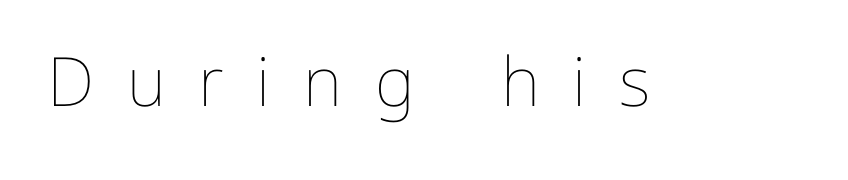
Q: Is the text bold? A: No.
Q: Is the text italic (slanted)? A: No, it is upright.
Q: Is the text underlined? A: No.
Q: Is the spacing between letters normal or unusually wide? A: Unusually wide.
Q: Width (condensed, normal, or wide)? A: Normal.
Q: Stroke contrast? A: Low.
Q: x-height? A: Medium.
Q: Monospaced? A: No.
